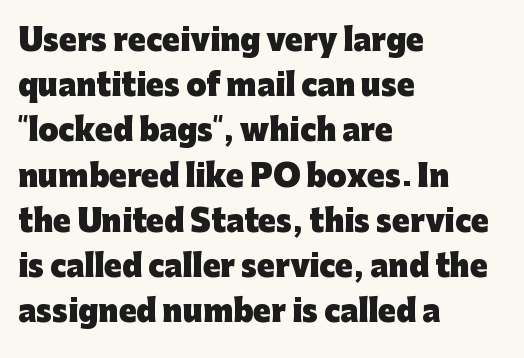
Leading matches the norm, producing a regular column. In CSS terms this would be text-align: left. Does the lettering tilt? It doesn't — this is upright. Unlike a traditional serif, this face leaves its strokes unadorned. These lines keep a tight, regular rhythm from letter to letter. The rendering uses a bold face; every stroke is thick and dark.
